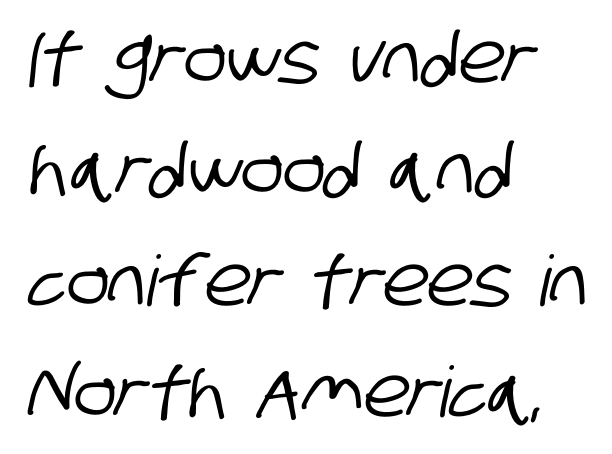
The image shows 70 px condensed sans-serif type; set left-aligned, normal line spacing (1.59x), normal letter spacing, not underlined; low stroke contrast and a large x-height.
